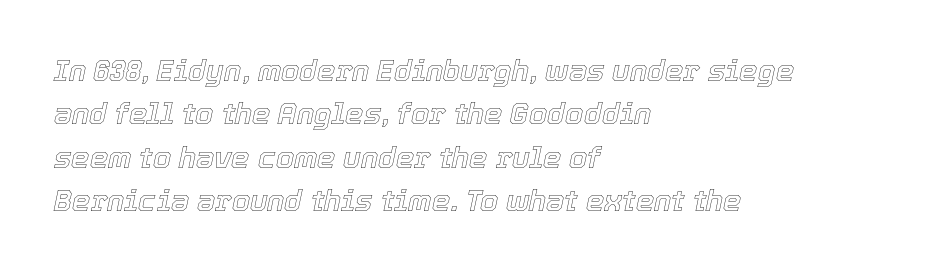
The image shows 29 px text type, italic (leaning right); set left-aligned, normal line spacing (1.5x), normal letter spacing, not underlined; a medium x-height.
